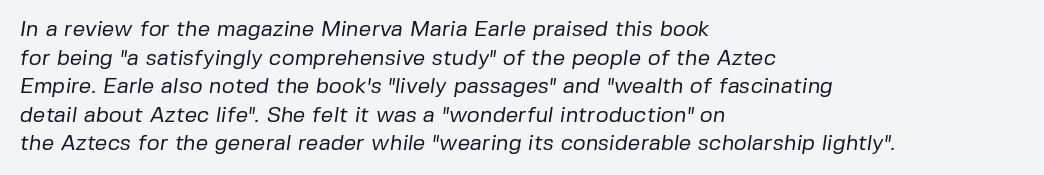
{"bold": "no", "underline": "no", "align": "left", "line_spacing": "normal", "line_spacing_ratio": 1.3, "letter_spacing": "normal", "letter_spacing_em": 0.0, "glyph_px": 22}
